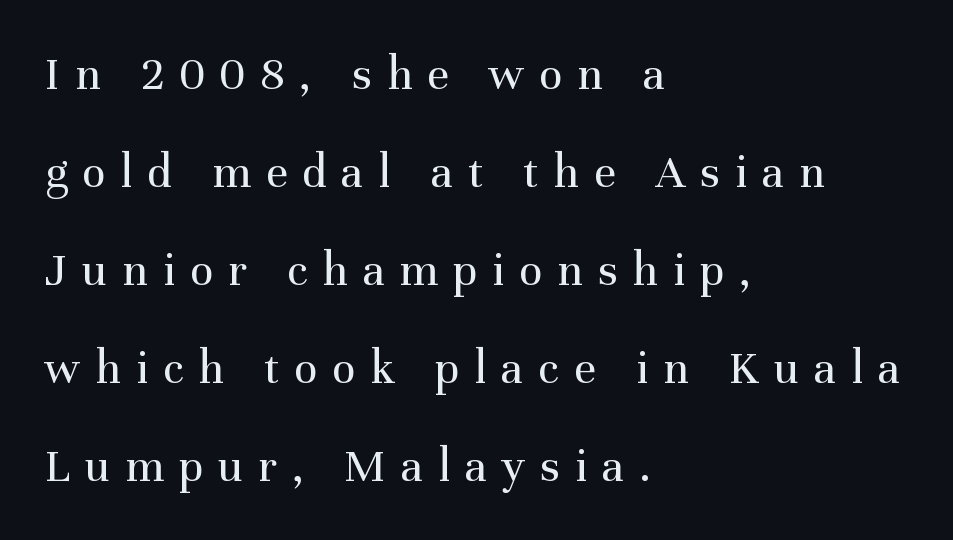
The image shows 49 px regular-weight serif type, upright; set left-aligned, loose line spacing (2.0x), unusually wide letter spacing (+0.3 em), not underlined; medium stroke contrast and a medium x-height.
